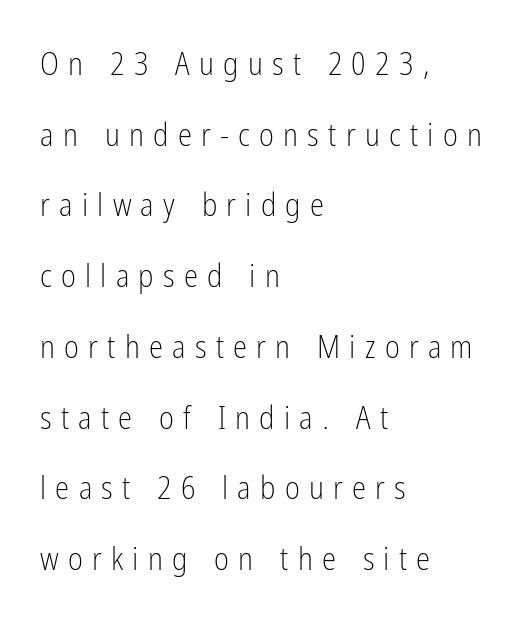
Letter spacing: wide. Short and long lines alike share a common starting point at left. Stroke thickness stays within the range of a standard reading face or lighter. Grotesque or geometric, the face here clearly has no serifs. You could not count columns in this text — the font is proportionally spaced.
